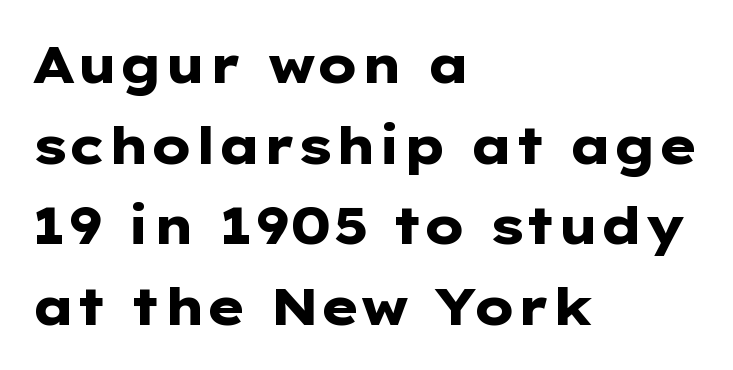
Q: Is the text bold? A: Yes.
Q: Is the text italic (slanted)? A: No, it is upright.
Q: Is the typeface a serif or a sans-serif typeface? A: Sans-serif.
Q: Is the text underlined? A: No.
Q: How is the paragraph aligned? A: Left-aligned.
Q: Is the spacing between letters normal or unusually wide? A: Normal.
Q: Is the spacing between lines tight, normal or loose? A: Normal.
Q: Width (condensed, normal, or wide)? A: Wide.
Q: Stroke contrast? A: Low.
Q: x-height? A: Medium.
Q: Monospaced? A: No.
